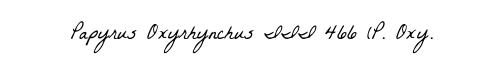
The image shows 21 px text type; set normal letter spacing, not underlined.
